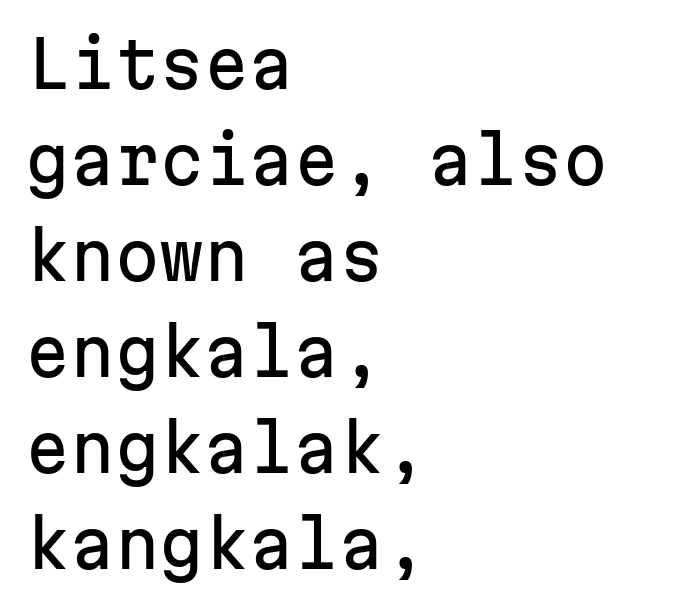
The image shows 64 px sans-serif type, upright, monospaced; set left-aligned, normal line spacing (1.5x), normal letter spacing, not underlined; low stroke contrast and a medium x-height.
